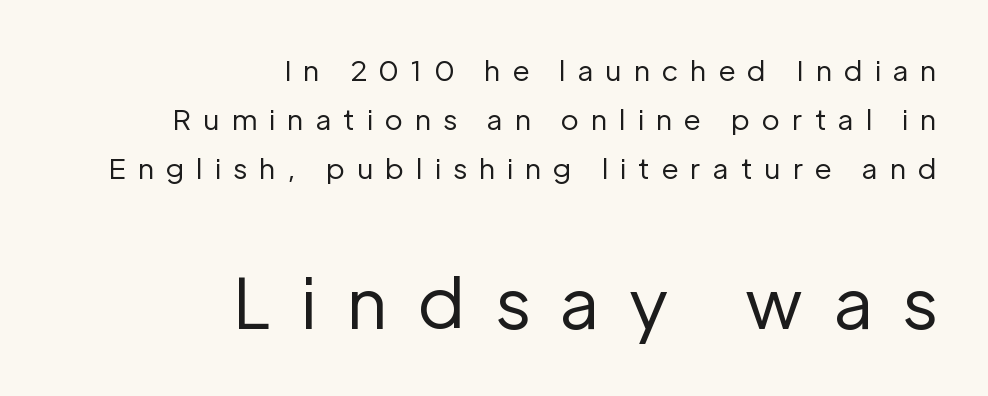
The passage shown begins with its smaller block and ends with its larger one. The passage shown has open, widely tracked lettering throughout. The rendering uses natural spacing where letterforms have individual widths. The designer went with a sans here, leaving each stem footless. Is the type heavy? It reads as light-to-regular instead.
